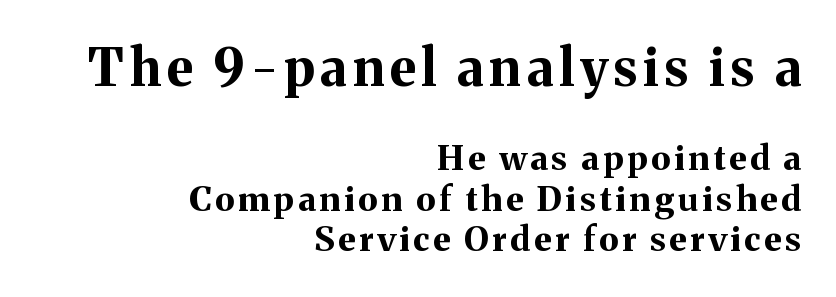
{"serif": "yes", "italic": "no", "bold": "yes", "weight": "bold", "width": "normal", "stroke_contrast": "medium", "x_height": "medium", "monospaced": "no", "underline": "no", "align": "right", "line_spacing_ratio": 1.19, "larger_block": "first", "size_ratio": 1.5, "glyph_px": 51}
